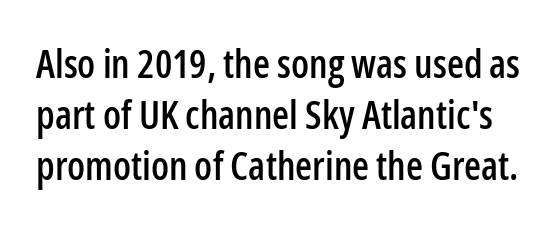
The image shows 39 px condensed sans-serif type, upright; set normal line spacing (1.31x), normal letter spacing, not underlined; low stroke contrast and a medium x-height.
